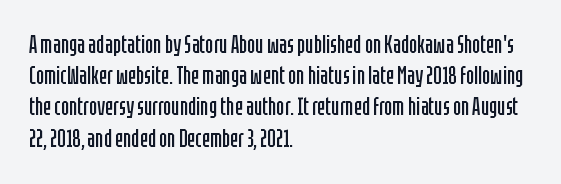
The ragged edge is on the right, which tells us the setting is flush left. The passage shown is not underscored anywhere. These lines were composed using upright roman letters. This sample uses plain, unmodified letter spacing. Reading down the column, the eye jumps a familiar distance to each next line.
